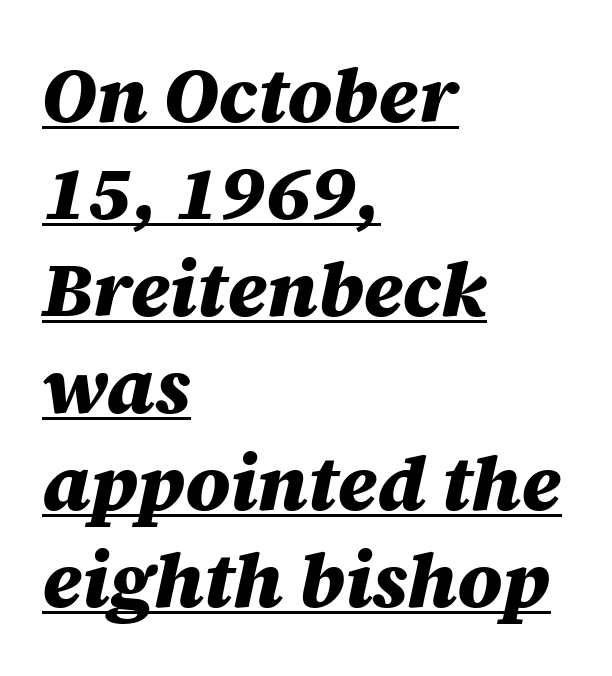
Q: Is the text bold? A: Yes.
Q: Is the text italic (slanted)? A: Yes, it leans right by about 12 degrees.
Q: Is the text underlined? A: Yes.
Q: How is the paragraph aligned? A: Left-aligned.
Q: Is the spacing between letters normal or unusually wide? A: Normal.
Q: Is the spacing between lines tight, normal or loose? A: Normal.
Q: Width (condensed, normal, or wide)? A: Normal.
Q: Stroke contrast? A: Medium.
Q: x-height? A: Large.
Q: Monospaced? A: No.
